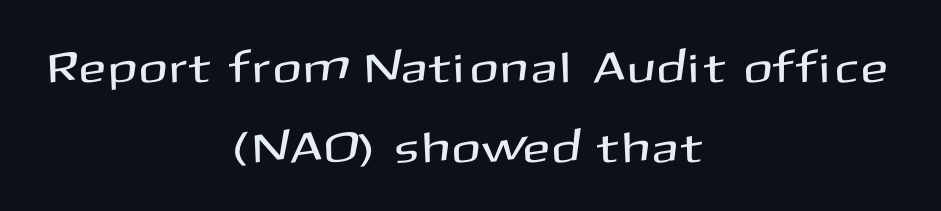
Casual observation: everything's sitting right in the middle. Honestly, there is no underline to notice here at all. The rendering shows plain stroke endings on the letterforms — a sans-serif design. Nope, not italic — everything's standing straight. A typesetter would call this proportional, since set widths differ per character.
